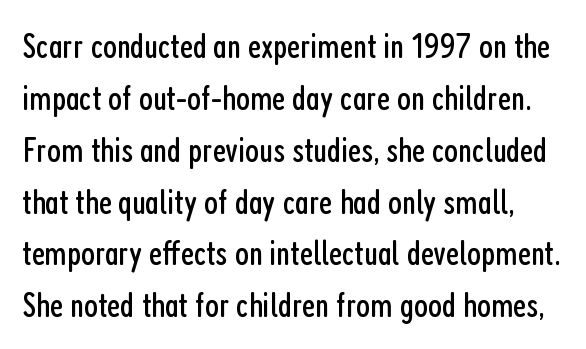
The image shows 36 px regular-weight, condensed sans-serif type, upright; set normal line spacing (1.44x), normal letter spacing, not underlined; low stroke contrast and a medium x-height.
